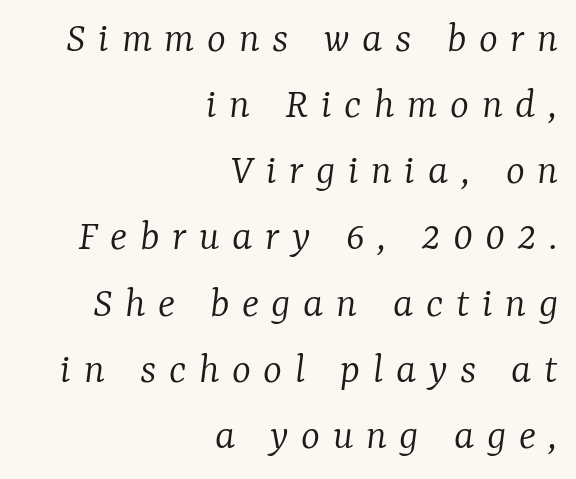
The font sits on the lighter half of the weight spectrum, regular included. Spacing verdict: proportional, widths tailored to each character. The glyphs in this specimen are seriffed. Emphasis-style slanted type is in use. Alignment: flush right. Evenly set lines give the paragraph a standard silhouette.
